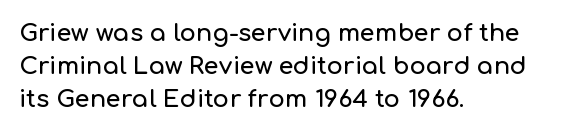
The type sits square on the baseline with zero lean. Students, observe: this is what conventionally led text looks like. Notice how the passage keeps a crisp vertical edge on the left only. Lines of text with bare space underneath.
